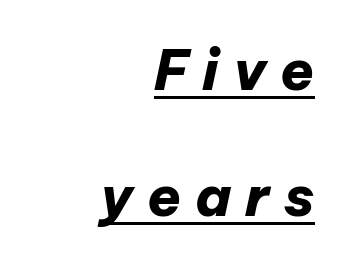
Q: Is the text bold? A: Yes.
Q: Is the text italic (slanted)? A: Yes, it leans right by about 12 degrees.
Q: Is the text underlined? A: Yes.
Q: How is the paragraph aligned? A: Right-aligned.
Q: Is the spacing between letters normal or unusually wide? A: Unusually wide.
Q: Is the spacing between lines tight, normal or loose? A: Loose.
Q: Width (condensed, normal, or wide)? A: Normal.
Q: Stroke contrast? A: Low.
Q: x-height? A: Medium.
Q: Monospaced? A: No.
